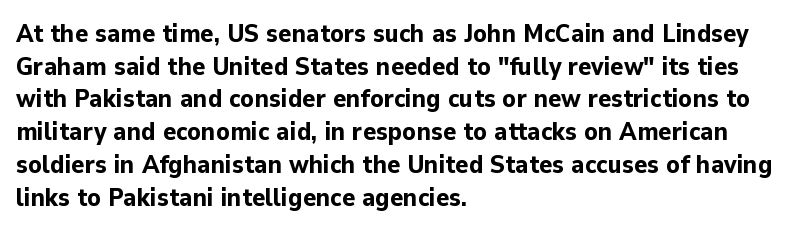
You could call the tracking neutral — neither tight nor loose. Ordinary non-slanted type is in use. Heavy, bold letterforms. Does the copy run flush right? No — it runs flush left. Regular leading.
